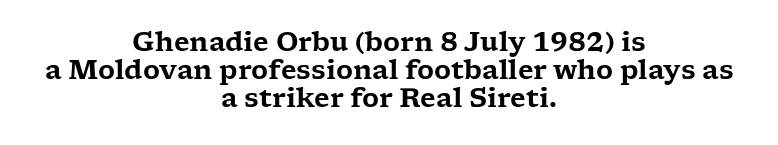
Q: Is the text italic (slanted)? A: No, it is upright.
Q: Is the text underlined? A: No.
Q: How is the paragraph aligned? A: Centered.
Q: Is the spacing between letters normal or unusually wide? A: Normal.
Q: Is the spacing between lines tight, normal or loose? A: Tight.
